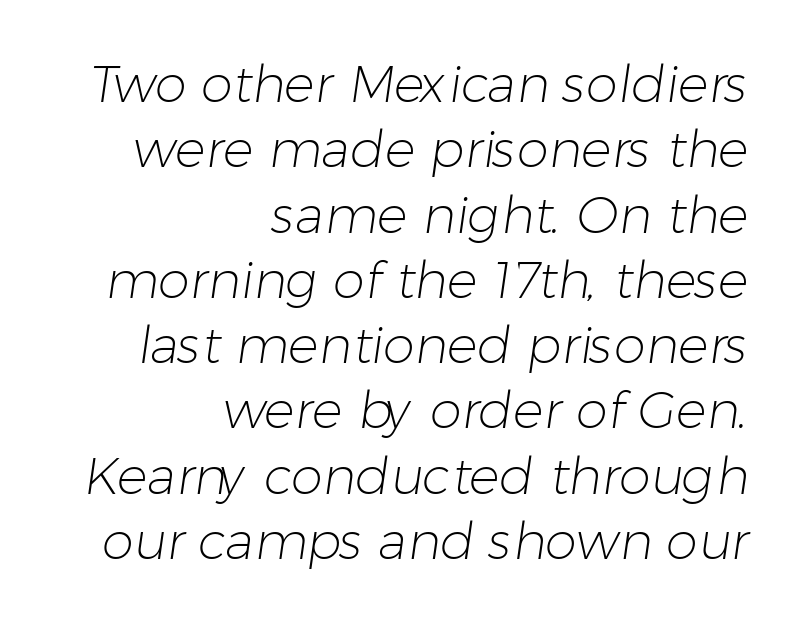
The ragged edge is on the left, which tells us the setting is flush right. Each stroke keeps to a modest, everyday thickness or less. The rendering uses natural spacing where letterforms have individual widths. The tracking reads as untouched default to a designer's eye. Beneath every word, the page is bare.
